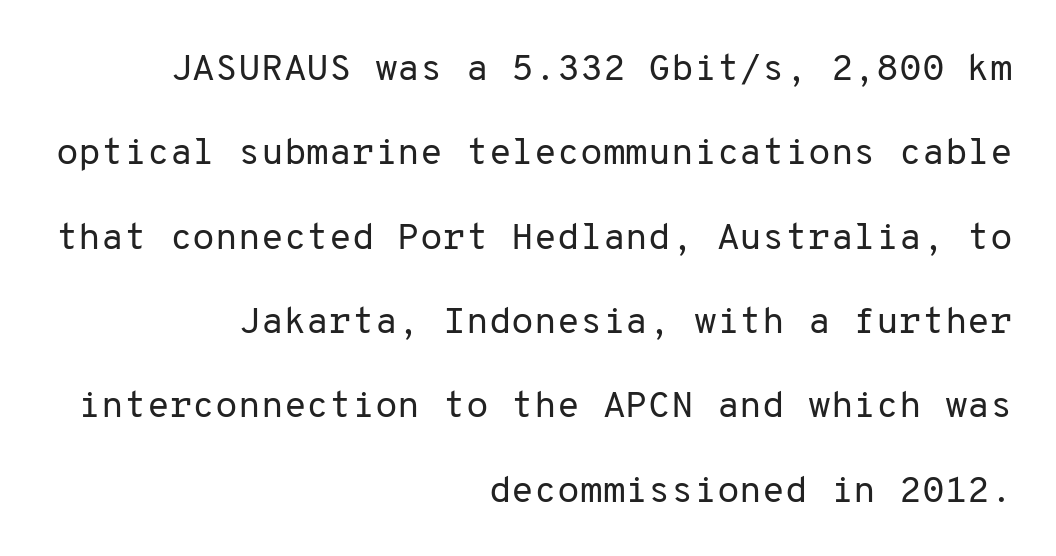
{"serif": "no", "italic": "no", "bold": "no", "weight": "regular", "width": "normal", "stroke_contrast": "low", "x_height": "medium", "monospaced": "yes", "underline": "no", "align": "right", "line_spacing": "loose", "line_spacing_ratio": 2.28, "letter_spacing": "normal", "letter_spacing_em": 0.0, "glyph_px": 37}
